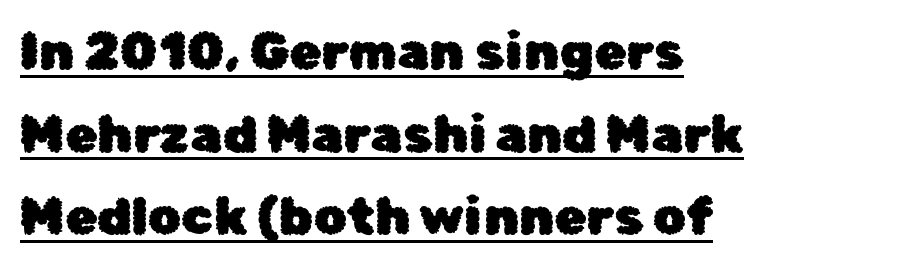
{"serif": "no", "italic": "no", "width": "normal", "stroke_contrast": "low", "x_height": "medium", "monospaced": "no", "underline": "yes", "align": "left", "line_spacing": "normal", "line_spacing_ratio": 1.59, "letter_spacing": "normal", "letter_spacing_em": 0.0, "glyph_px": 52}
